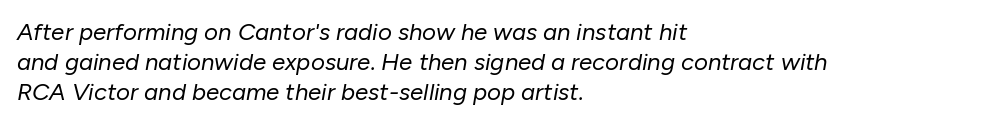
{"italic": "yes", "lean": "right", "slant_degrees": 10, "bold": "no", "underline": "no", "align": "left", "line_spacing": "normal", "line_spacing_ratio": 1.25, "letter_spacing": "normal", "letter_spacing_em": 0.0, "glyph_px": 24}
